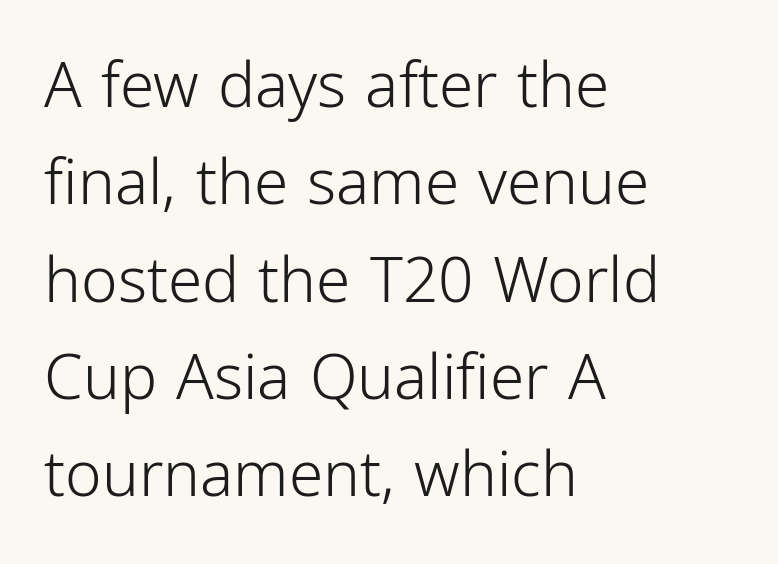
Does the lettering tilt? It doesn't — this is upright. Leading: standard. Each letter keeps its own natural width here, so spacing adapts to shape. No letter is thick-stroked: the sample isn't bold. Typographically, this falls in the sans-serif category. Anything drawn beneath the words? Only blank space.
